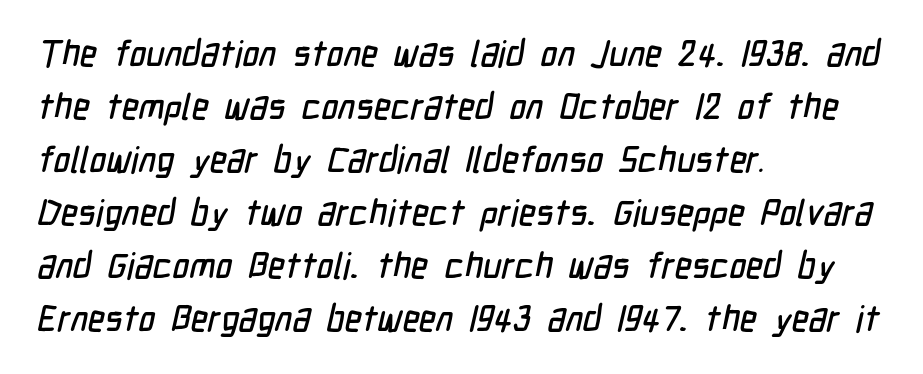
Q: Is the typeface a serif or a sans-serif typeface? A: Sans-serif.
Q: Is the text underlined? A: No.
Q: How is the paragraph aligned? A: Left-aligned.
Q: Is the spacing between letters normal or unusually wide? A: Normal.
Q: Is the spacing between lines tight, normal or loose? A: Normal.
Q: Width (condensed, normal, or wide)? A: Condensed.
Q: Stroke contrast? A: Low.
Q: x-height? A: Medium.
Q: Monospaced? A: No.
